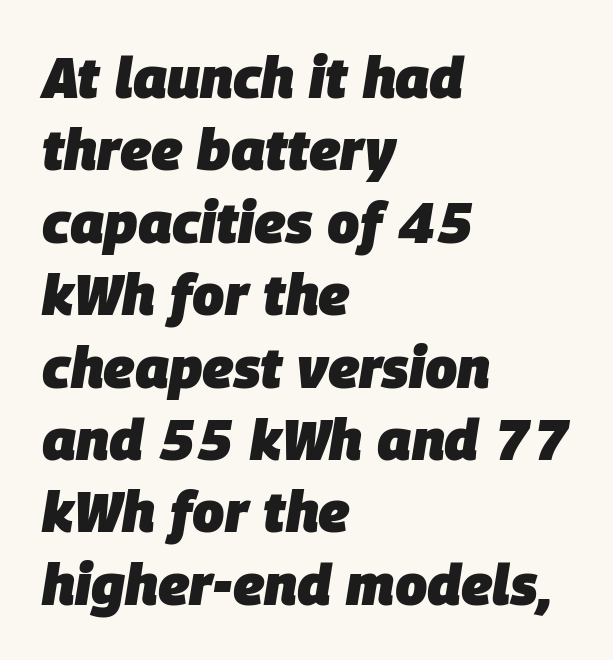
The image shows 57 px heavy type, italic (leaning right); set left-aligned, normal line spacing (1.27x), normal letter spacing, not underlined; low stroke contrast and a large x-height.
